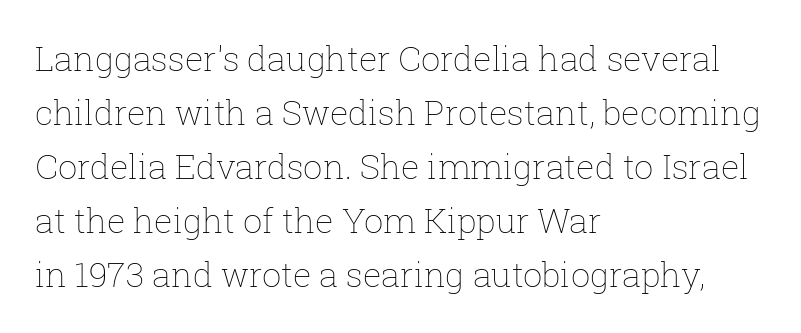
The image shows 34 px thin type, upright; set left-aligned, normal line spacing (1.59x), normal letter spacing, not underlined; low stroke contrast and a medium x-height.
